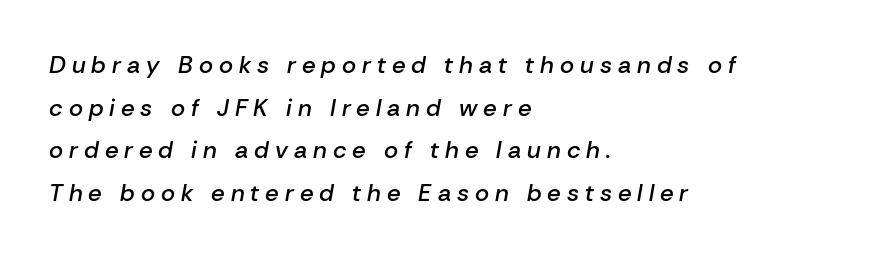
{"italic": "yes", "lean": "right", "slant_degrees": 10, "bold": "semi", "underline": "no", "align": "left", "line_spacing_ratio": 1.78, "letter_spacing": "wide", "letter_spacing_em": 0.25, "glyph_px": 24}
